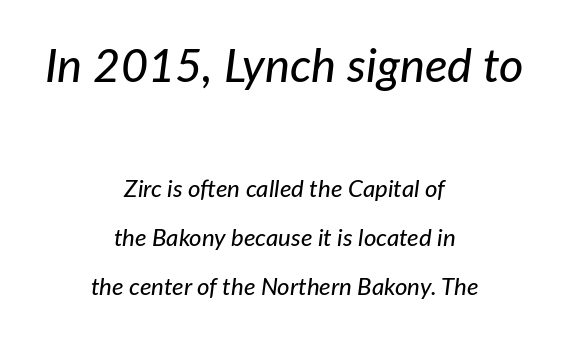
Q: Is the text italic (slanted)? A: Yes, it leans right by about 7 degrees.
Q: Is the text underlined? A: No.
Q: How is the paragraph aligned? A: Centered.
Q: Is the spacing between letters normal or unusually wide? A: Normal.
Q: Is the spacing between lines tight, normal or loose? A: Loose.
Q: Which block of text is set in a larger size, the first (top) or the second (bottom)? A: The first (top) one.
Q: Width (condensed, normal, or wide)? A: Normal.
Q: Stroke contrast? A: Low.
Q: x-height? A: Medium.
Q: Monospaced? A: No.
